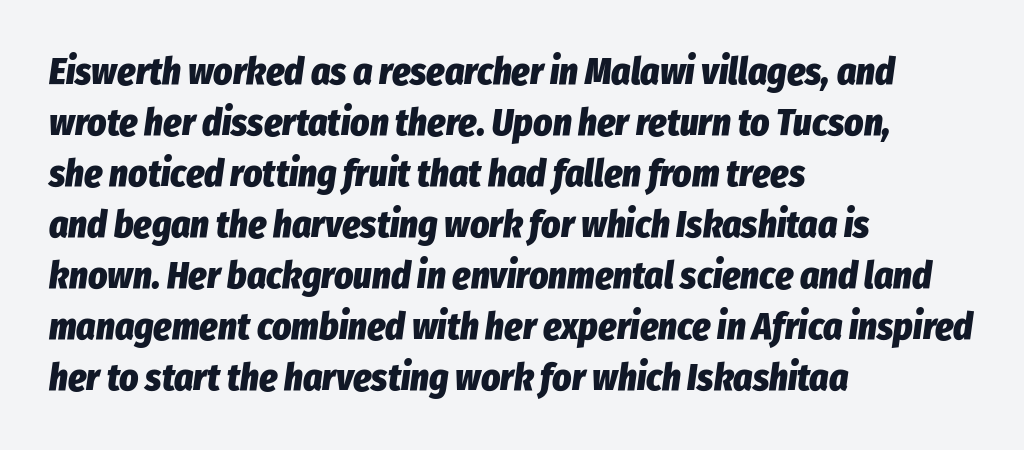
{"italic": "yes", "lean": "right", "slant_degrees": 8, "bold": "yes", "weight": "heavy", "width": "condensed", "stroke_contrast": "low", "x_height": "medium", "monospaced": "no", "underline": "no", "align": "left", "line_spacing": "normal", "line_spacing_ratio": 1.38, "letter_spacing": "normal", "letter_spacing_em": 0.0, "glyph_px": 37}
